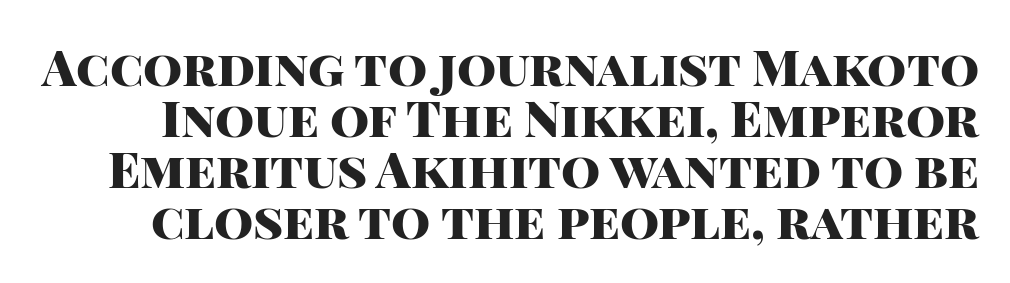
Q: Is the text bold? A: Yes.
Q: Is the text italic (slanted)? A: No, it is upright.
Q: Is the typeface a serif or a sans-serif typeface? A: Sans-serif.
Q: Is the text underlined? A: No.
Q: Is the spacing between letters normal or unusually wide? A: Normal.
Q: Is the spacing between lines tight, normal or loose? A: Tight.
Q: Width (condensed, normal, or wide)? A: Normal.
Q: Stroke contrast? A: High.
Q: x-height? A: Large.
Q: Monospaced? A: No.
